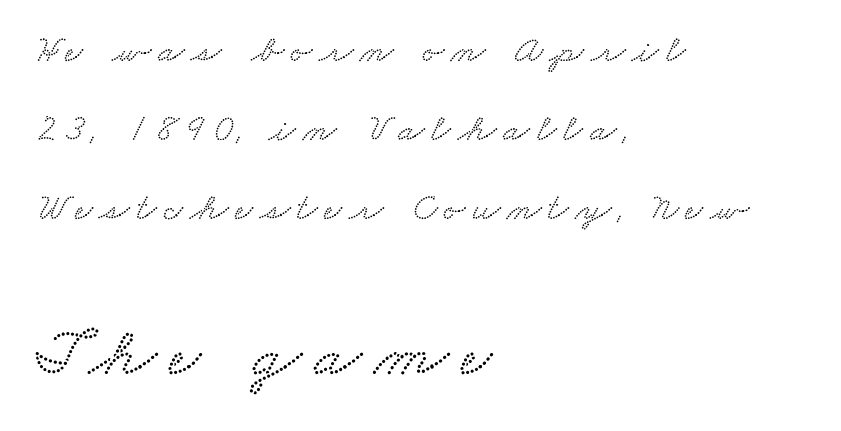
{"serif": "yes", "width": "wide", "stroke_contrast": "low", "x_height": "small", "monospaced": "no", "underline": "no", "align": "left", "line_spacing": "loose", "line_spacing_ratio": 2.03, "larger_block": "second", "size_ratio": 1.77, "glyph_px": 69}
